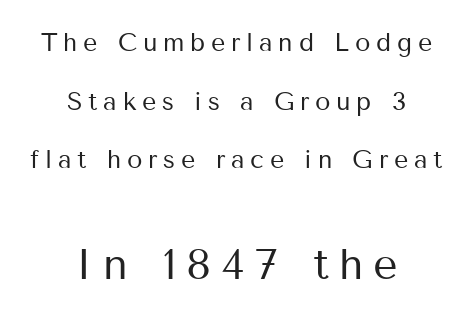
A clean baseline with only descenders dipping below it. This rendering employs a face without finishing strokes, i.e., a sans-serif. The face used here appears at its bigger size in the lower chunk. Spacing verdict: proportional, widths tailored to each character.
